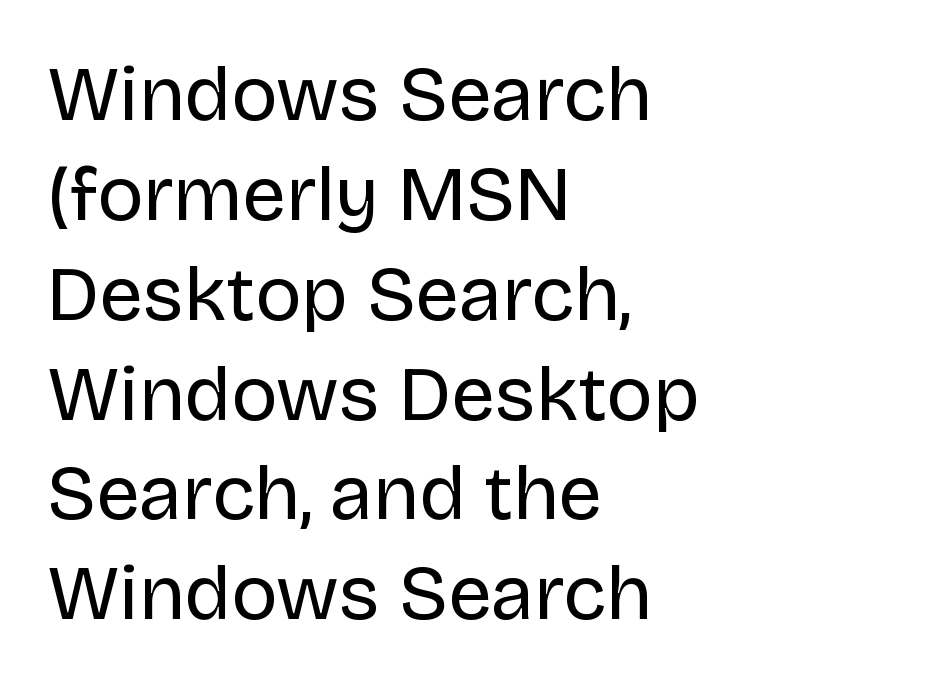
Q: Is the text bold? A: No.
Q: Is the text italic (slanted)? A: No, it is upright.
Q: Is the typeface a serif or a sans-serif typeface? A: Sans-serif.
Q: Is the text underlined? A: No.
Q: How is the paragraph aligned? A: Left-aligned.
Q: Is the spacing between letters normal or unusually wide? A: Normal.
Q: Is the spacing between lines tight, normal or loose? A: Normal.
Q: Width (condensed, normal, or wide)? A: Normal.
Q: Stroke contrast? A: Low.
Q: x-height? A: Large.
Q: Monospaced? A: No.
